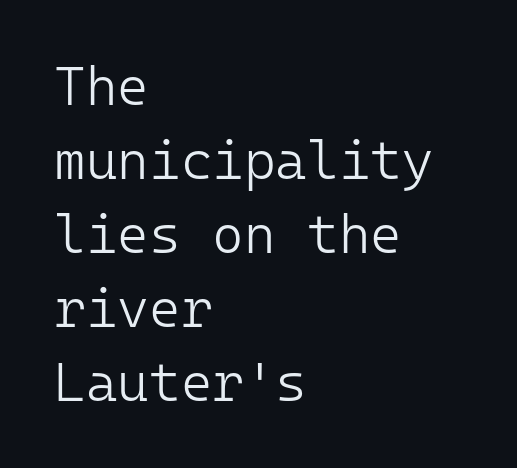
The image shows 54 px light sans-serif type, upright, monospaced; set left-aligned, normal line spacing (1.37x), normal letter spacing, not underlined; low stroke contrast and a medium x-height.
